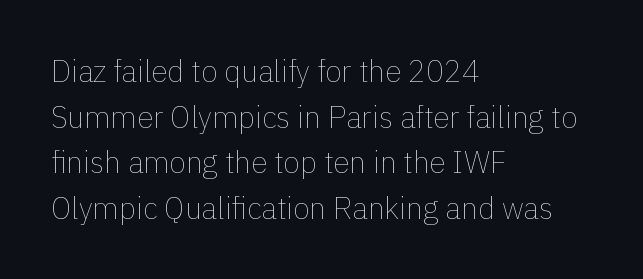
{"italic": "no", "bold": "no", "weight": "thin", "width": "normal", "x_height": "medium", "monospaced": "no", "underline": "no", "align": "left", "line_spacing": "normal", "line_spacing_ratio": 1.52, "letter_spacing": "normal", "letter_spacing_em": 0.0, "glyph_px": 30}
